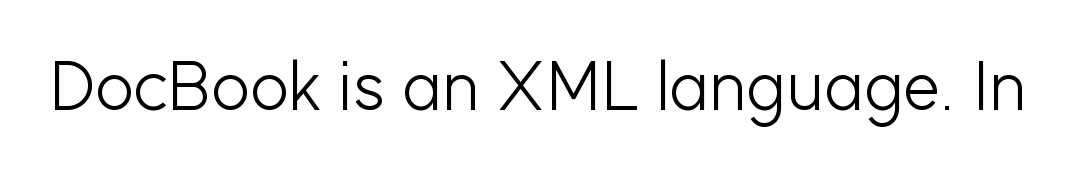
Q: Is the text bold? A: No.
Q: Is the text italic (slanted)? A: No, it is upright.
Q: Is the typeface a serif or a sans-serif typeface? A: Sans-serif.
Q: Is the text underlined? A: No.
Q: Is the spacing between letters normal or unusually wide? A: Normal.
Q: Width (condensed, normal, or wide)? A: Normal.
Q: Stroke contrast? A: Low.
Q: x-height? A: Medium.
Q: Monospaced? A: No.
